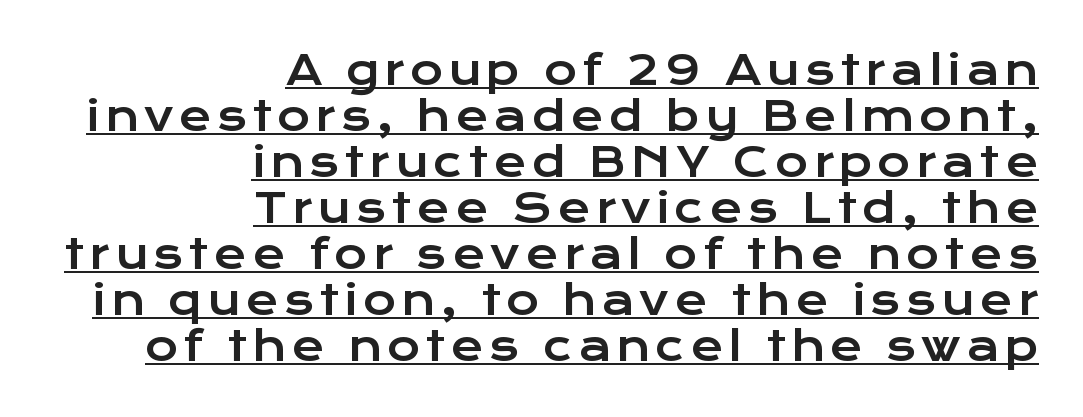
These lines stack with their right ends in a neat column. Proportional: the letters do not fall into vertical columns. Is this a sans? Yes — the strokes have no serifs. Tall strokes in this sample are plumb rather than angled.
